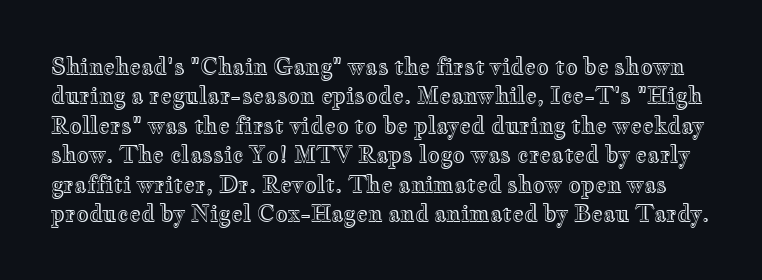
The image shows 22 px text type, upright; set normal line spacing (1.34x), normal letter spacing, not underlined.
